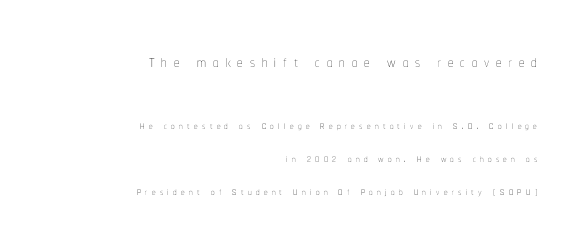
Q: Is the text bold? A: No.
Q: Is the text italic (slanted)? A: No, it is upright.
Q: Is the text underlined? A: No.
Q: How is the paragraph aligned? A: Right-aligned.
Q: Is the spacing between letters normal or unusually wide? A: Unusually wide.
Q: Is the spacing between lines tight, normal or loose? A: Loose.
Q: Which block of text is set in a larger size, the first (top) or the second (bottom)? A: The first (top) one.
